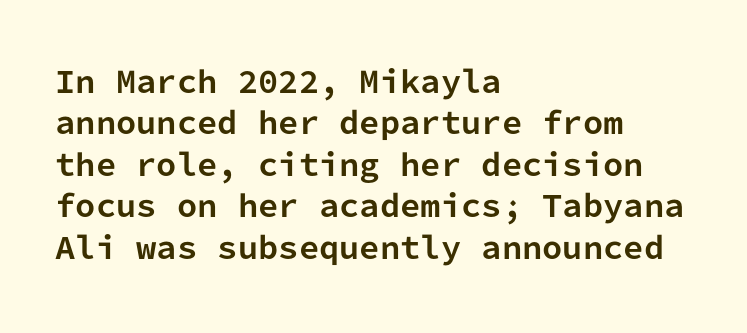
Visually the block forms a straight wall on the left and a jagged coastline on the right. A sans-serif font was chosen for this passage. Plenty of ink on the page — the face is bold. No extra tracking has been applied to these lines. Each letter, wide or thin by design, is forced into the same width here. The axis of the letterforms is exactly vertical.
